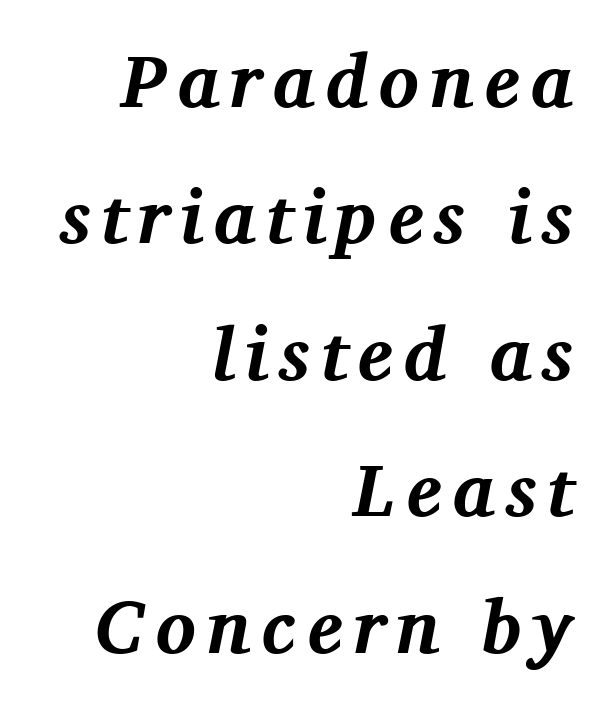
Q: Is the text bold? A: Yes.
Q: Is the text italic (slanted)? A: Yes, it leans right by about 11 degrees.
Q: Is the typeface a serif or a sans-serif typeface? A: Serif.
Q: Is the text underlined? A: No.
Q: How is the paragraph aligned? A: Right-aligned.
Q: Width (condensed, normal, or wide)? A: Normal.
Q: Stroke contrast? A: Medium.
Q: x-height? A: Medium.
Q: Monospaced? A: No.
